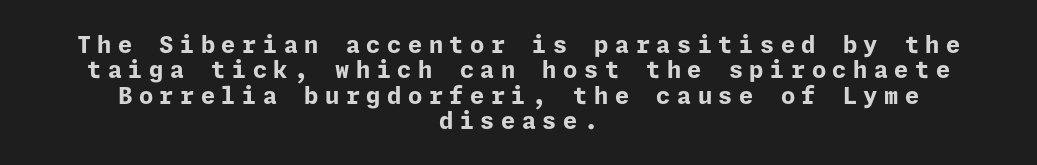
The image shows 23 px bold type, upright; set centered, tight line spacing (1.1x), unusually wide letter spacing (+0.28 em), not underlined.
